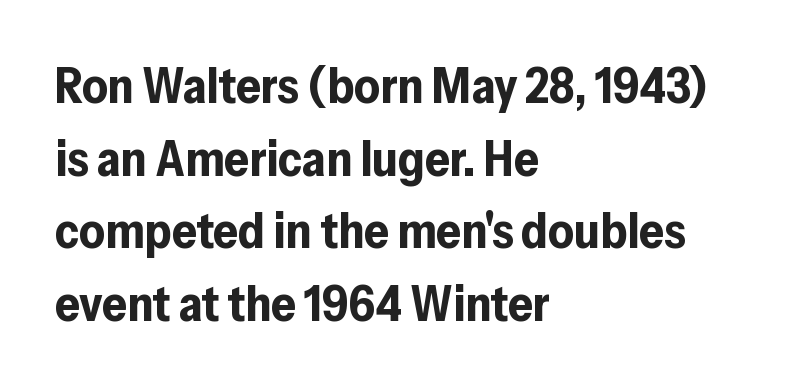
{"serif": "no", "italic": "no", "bold": "yes", "weight": "bold", "width": "normal", "stroke_contrast": "low", "x_height": "medium", "monospaced": "no", "underline": "no", "align": "left", "line_spacing": "normal", "line_spacing_ratio": 1.48, "letter_spacing": "normal", "letter_spacing_em": 0.0, "glyph_px": 49}
